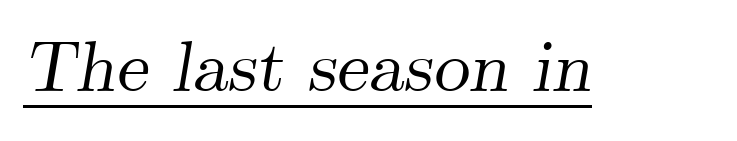
The image shows 72 px serif type, italic (leaning right); set normal letter spacing, underlined; medium stroke contrast and a small x-height.
